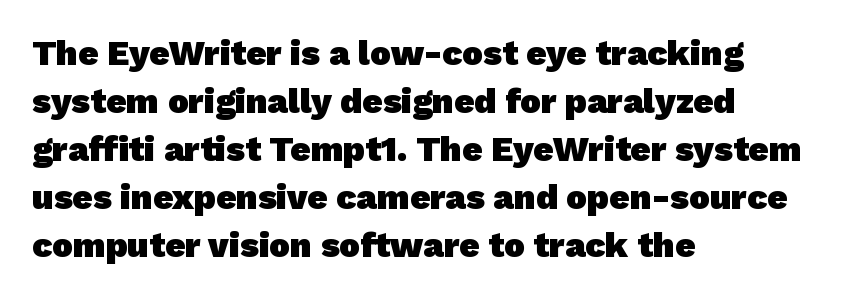
Q: Is the text bold? A: Yes.
Q: Is the typeface a serif or a sans-serif typeface? A: Sans-serif.
Q: Is the text underlined? A: No.
Q: How is the paragraph aligned? A: Left-aligned.
Q: Is the spacing between letters normal or unusually wide? A: Normal.
Q: Is the spacing between lines tight, normal or loose? A: Normal.
Q: Width (condensed, normal, or wide)? A: Normal.
Q: Stroke contrast? A: Low.
Q: x-height? A: Medium.
Q: Monospaced? A: No.
